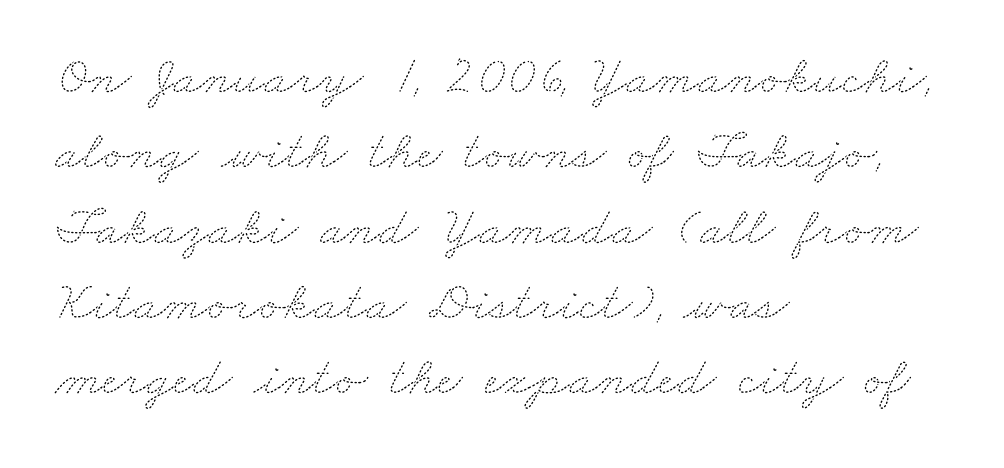
This rendering uses left alignment, leaving the right contour irregular. The letters advance in unequal steps, a hallmark of proportional type. Vertical stems look standard width or narrower in stroke. This rendering features lettering with no underline.
